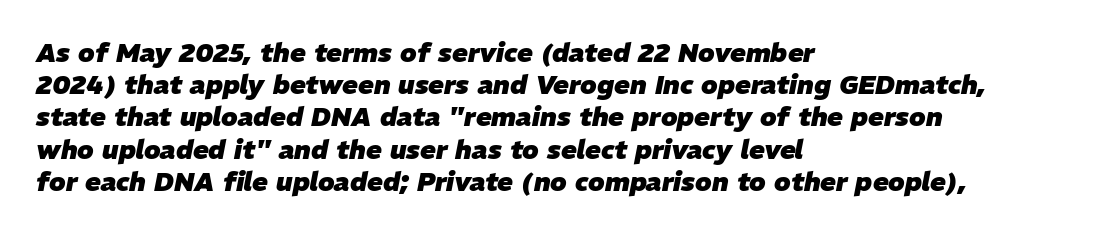
The image shows 26 px bold type, italic (leaning right); set left-aligned, line spacing 1.24x, normal letter spacing, not underlined.
